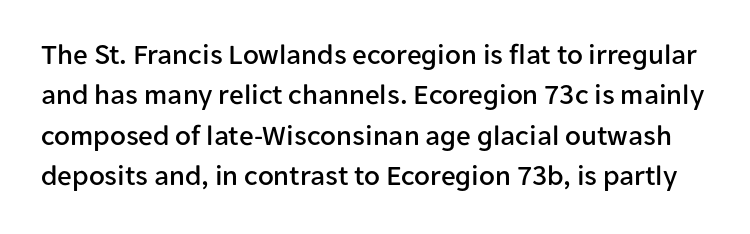
The image shows 29 px sans-serif type, upright; set normal line spacing (1.39x), normal letter spacing, not underlined; low stroke contrast and a medium x-height.
